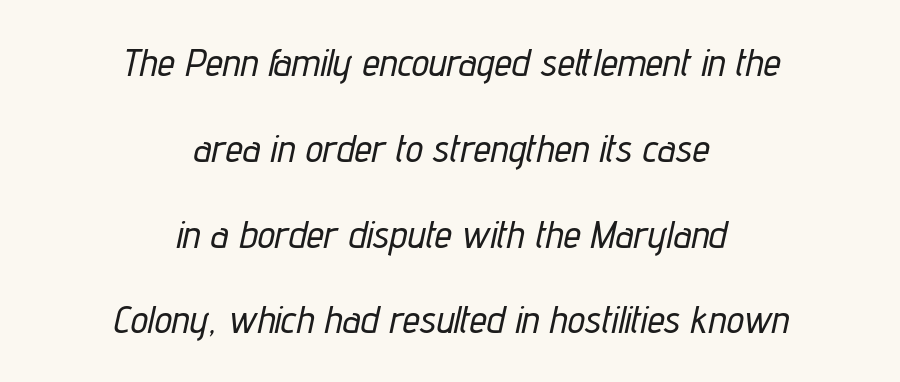
Does the leading feel generous? Absolutely, it's lavish. This rendering uses center alignment, leaving both contours irregular but symmetric. You could call the tracking neutral — neither tight nor loose. Each row of text sits above clean, open space. Here the designer chose a conventional face with non-uniform glyph widths.
